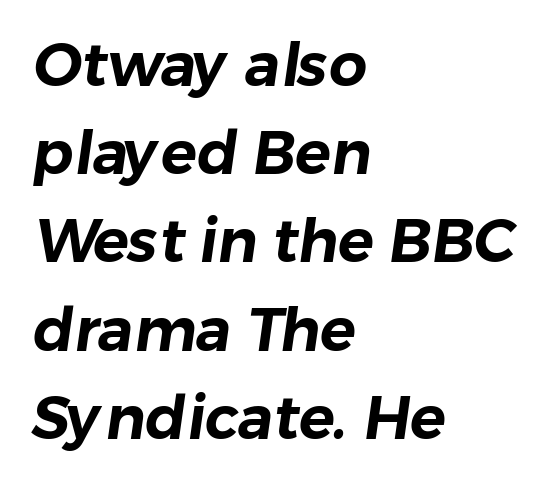
Interline gaps are of average width in this sample. You could not count columns in this text — the font is proportionally spaced. Horizontally, the lines are justified to the leading edge only. Font category for this specimen: sans-serif.
